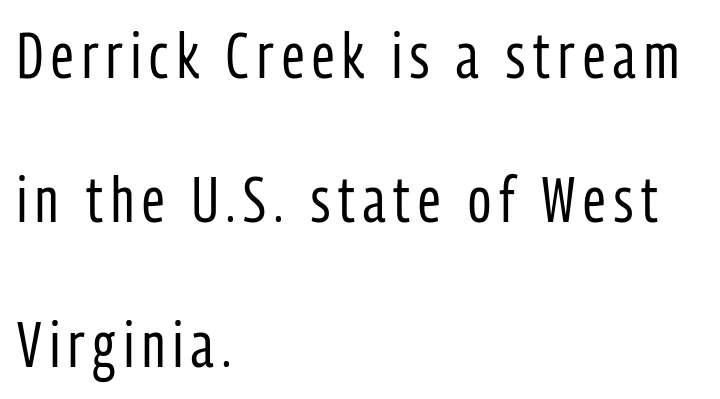
Q: Is the text bold? A: No.
Q: Is the text italic (slanted)? A: No, it is upright.
Q: Is the typeface a serif or a sans-serif typeface? A: Sans-serif.
Q: Is the text underlined? A: No.
Q: How is the paragraph aligned? A: Left-aligned.
Q: Is the spacing between lines tight, normal or loose? A: Loose.
Q: Width (condensed, normal, or wide)? A: Condensed.
Q: Stroke contrast? A: Low.
Q: x-height? A: Medium.
Q: Monospaced? A: No.
